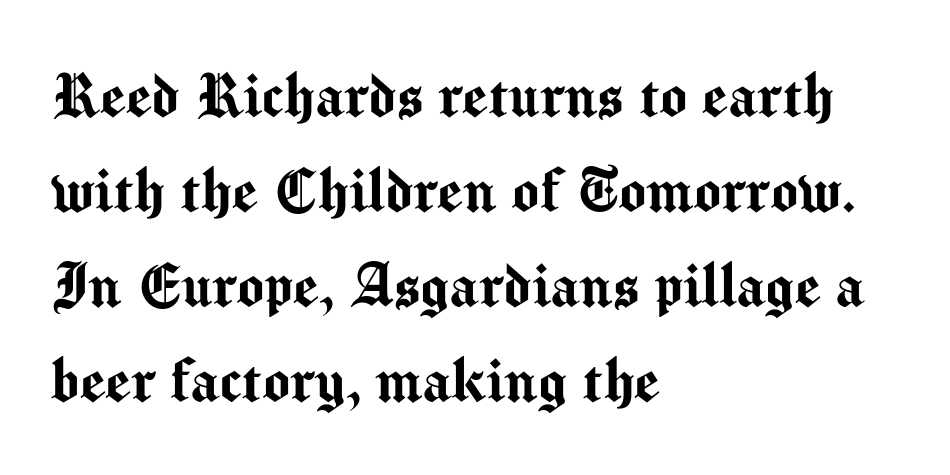
Q: Is the text italic (slanted)? A: No, it is upright.
Q: Is the typeface a serif or a sans-serif typeface? A: Sans-serif.
Q: Is the text underlined? A: No.
Q: How is the paragraph aligned? A: Left-aligned.
Q: Is the spacing between letters normal or unusually wide? A: Normal.
Q: Is the spacing between lines tight, normal or loose? A: Normal.
Q: Width (condensed, normal, or wide)? A: Normal.
Q: Stroke contrast? A: Medium.
Q: x-height? A: Medium.
Q: Monospaced? A: No.
